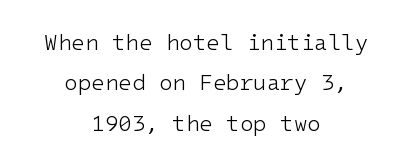
The image shows 22 px text type, upright; set centered, line spacing 1.84x, normal letter spacing, not underlined.
